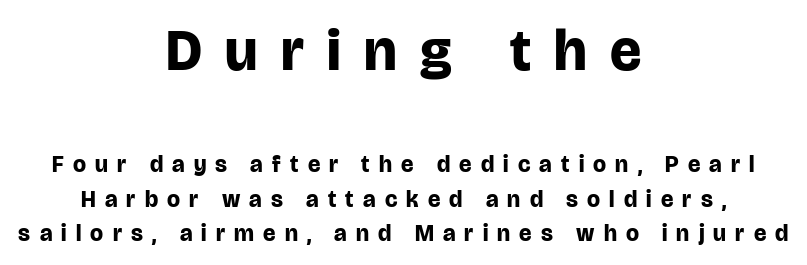
{"serif": "no", "italic": "no", "bold": "yes", "weight": "bold", "width": "normal", "stroke_contrast": "low", "x_height": "large", "monospaced": "no", "underline": "no", "align": "center", "line_spacing": "normal", "line_spacing_ratio": 1.51, "letter_spacing": "wide", "letter_spacing_em": 0.4, "larger_block": "first", "size_ratio": 2.52, "glyph_px": 58}
